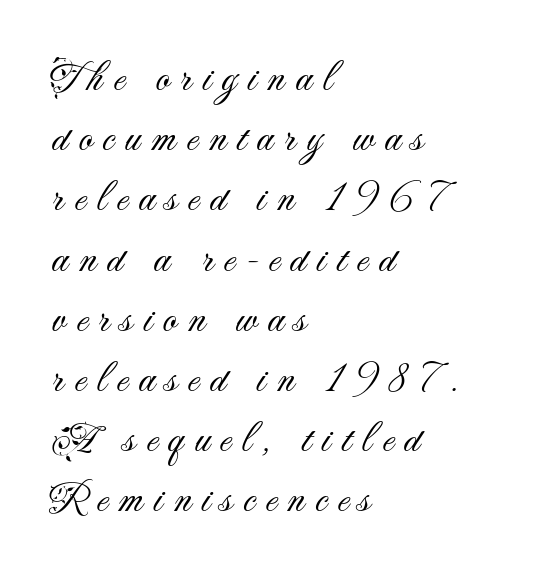
The image shows 43 px light sans-serif type; set left-aligned, normal line spacing (1.4x), unusually wide letter spacing (+0.25 em), not underlined; medium stroke contrast and a small x-height.
